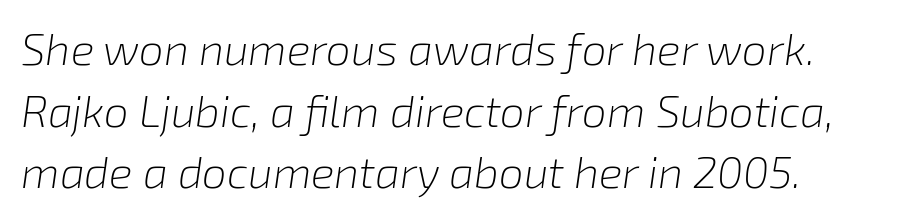
{"italic": "yes", "lean": "right", "slant_degrees": 8, "bold": "no", "weight": "light", "width": "normal", "stroke_contrast": "low", "x_height": "medium", "monospaced": "no", "underline": "no", "line_spacing": "normal", "line_spacing_ratio": 1.4, "letter_spacing": "normal", "letter_spacing_em": 0.0, "glyph_px": 44}
